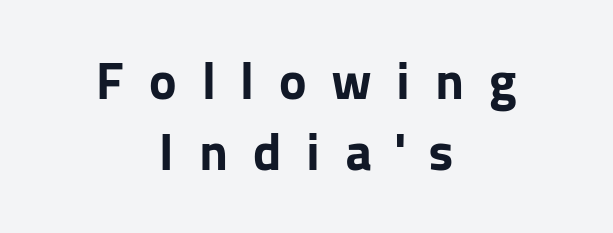
{"serif": "no", "italic": "no", "bold": "yes", "weight": "bold", "width": "normal", "stroke_contrast": "low", "x_height": "medium", "monospaced": "no", "underline": "no", "align": "center", "line_spacing": "normal", "line_spacing_ratio": 1.36, "letter_spacing": "wide", "letter_spacing_em": 0.48, "glyph_px": 52}
